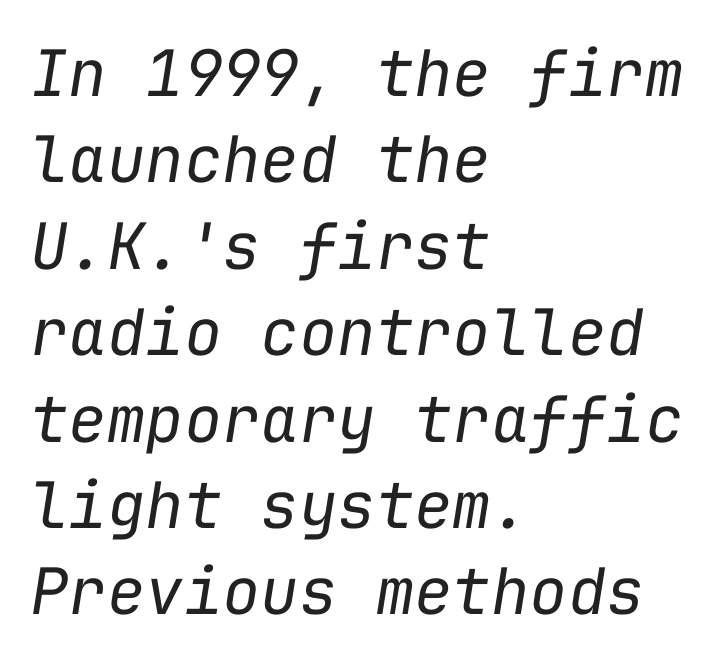
The image shows 64 px regular-weight type, italic (leaning right), monospaced; set left-aligned, normal line spacing (1.35x), normal letter spacing, not underlined; low stroke contrast and a medium x-height.
